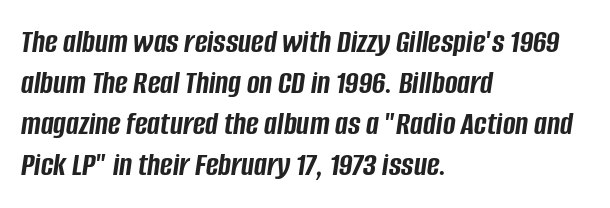
{"italic": "yes", "lean": "right", "slant_degrees": 8, "bold": "yes", "weight": "semibold", "width": "condensed", "stroke_contrast": "low", "x_height": "large", "monospaced": "no", "underline": "no", "align": "left", "line_spacing_ratio": 1.21, "letter_spacing": "normal", "letter_spacing_em": 0.0, "glyph_px": 34}
